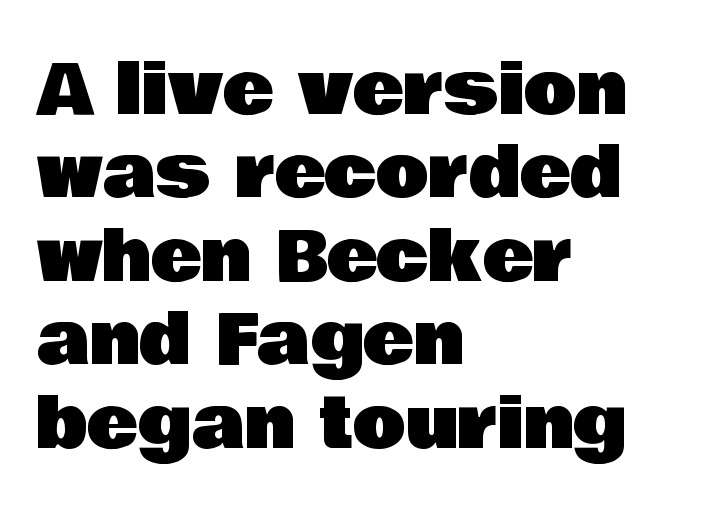
The type family on display is of the sans-serif kind. You can tell it's not italic because the verticals are truly vertical. The foot of each line stays bare and open. A typesetter would call this proportional, since set widths differ per character. Caption: multi-line text, flush left, ragged right. Nobody touched the tracking dial on this one.
